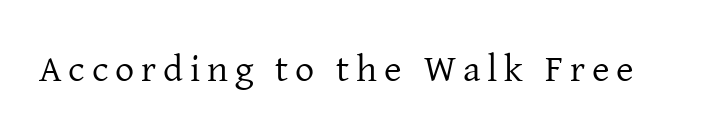
The face used here is proportionally spaced, like ordinary book or web type. Quick note: underline off. A quiet, ordinary-to-light weight characterises the typeface. Unlike a clean sans, this face finishes its strokes with serifs.
